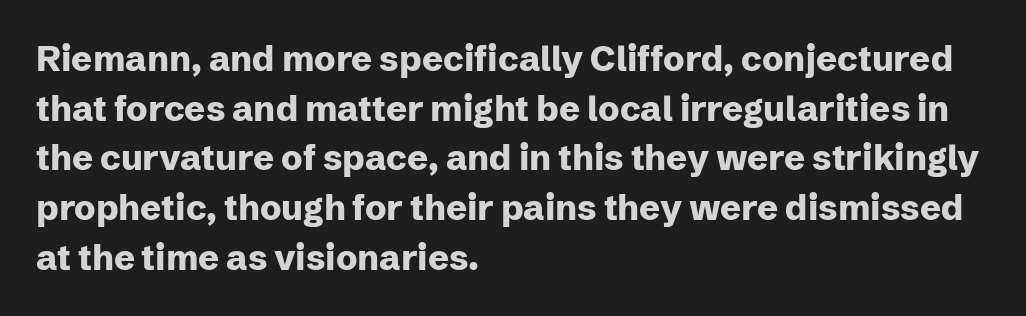
{"serif": "no", "italic": "no", "bold": "yes", "weight": "heavy", "width": "normal", "stroke_contrast": "low", "x_height": "medium", "monospaced": "no", "underline": "no", "align": "left", "line_spacing": "normal", "line_spacing_ratio": 1.42, "letter_spacing": "normal", "letter_spacing_em": 0.0, "glyph_px": 35}
